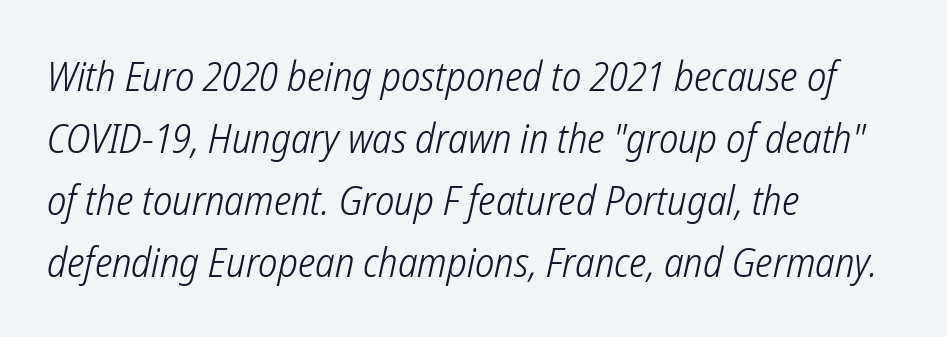
Typographically, this falls in the sans-serif category. This sample keeps an unexceptional amount of space between lines. The typesetter chose a ragged-right arrangement here. Caption: face not bold, strokes unweighted. The face used here is rendered with its standard letterfit. The rendering uses natural spacing where letterforms have individual widths.
